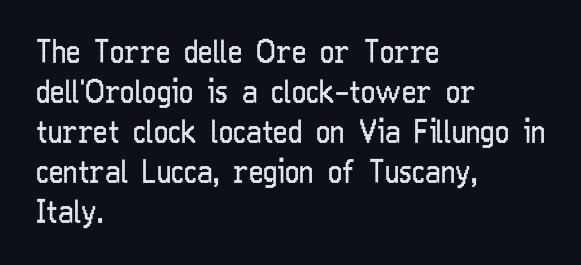
Q: Is the text bold? A: No.
Q: Is the text italic (slanted)? A: No, it is upright.
Q: Is the typeface a serif or a sans-serif typeface? A: Sans-serif.
Q: Is the text underlined? A: No.
Q: How is the paragraph aligned? A: Left-aligned.
Q: Is the spacing between letters normal or unusually wide? A: Normal.
Q: Is the spacing between lines tight, normal or loose? A: Normal.
Q: Width (condensed, normal, or wide)? A: Condensed.
Q: Stroke contrast? A: Low.
Q: x-height? A: Medium.
Q: Monospaced? A: No.
